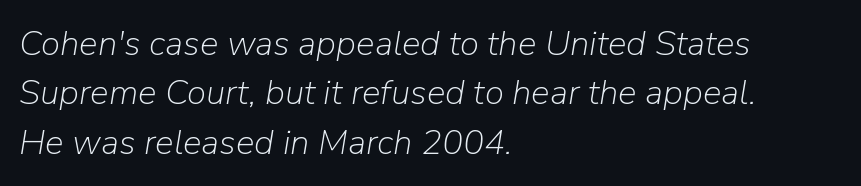
Q: Is the text bold? A: No.
Q: Is the text italic (slanted)? A: Yes, it leans right by about 9 degrees.
Q: Is the text underlined? A: No.
Q: How is the paragraph aligned? A: Left-aligned.
Q: Is the spacing between letters normal or unusually wide? A: Normal.
Q: Is the spacing between lines tight, normal or loose? A: Normal.
Q: Width (condensed, normal, or wide)? A: Normal.
Q: Stroke contrast? A: Low.
Q: x-height? A: Medium.
Q: Monospaced? A: No.
